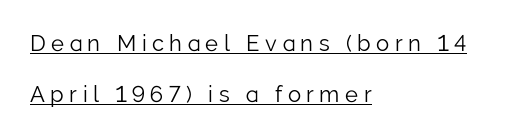
You could only call the tracking loose — the letters float apart. This is the regular roman posture of the typeface. The rendering uses a large line-height, opening up the rows. Students, observe the line beneath the letters — that is underlining.
